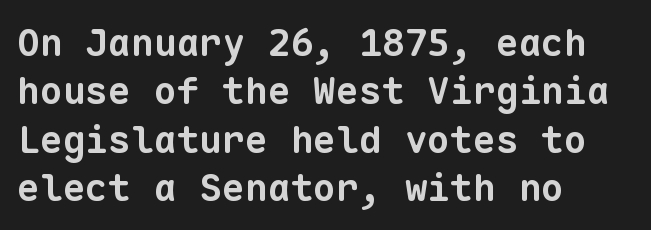
{"serif": "no", "bold": "yes", "weight": "bold", "width": "normal", "stroke_contrast": "low", "x_height": "medium", "monospaced": "yes", "underline": "no", "align": "left", "line_spacing": "normal", "line_spacing_ratio": 1.27, "letter_spacing": "normal", "letter_spacing_em": 0.0, "glyph_px": 38}
